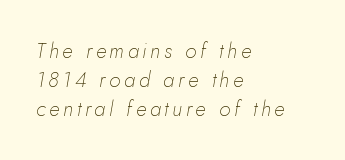
The image shows 21 px text type, italic (leaning right); set left-aligned, normal line spacing (1.37x), not underlined.
